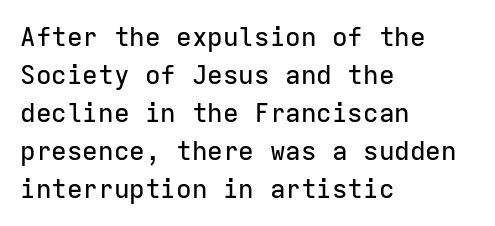
Q: Is the text italic (slanted)? A: No, it is upright.
Q: Is the text underlined? A: No.
Q: How is the paragraph aligned? A: Left-aligned.
Q: Is the spacing between letters normal or unusually wide? A: Normal.
Q: Is the spacing between lines tight, normal or loose? A: Normal.
